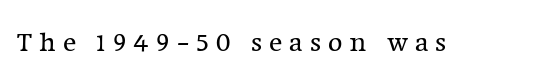
Q: Is the text bold? A: No.
Q: Is the text italic (slanted)? A: No, it is upright.
Q: Is the typeface a serif or a sans-serif typeface? A: Serif.
Q: Is the text underlined? A: No.
Q: Is the spacing between letters normal or unusually wide? A: Unusually wide.
Q: Width (condensed, normal, or wide)? A: Normal.
Q: Stroke contrast? A: Low.
Q: x-height? A: Medium.
Q: Monospaced? A: No.
